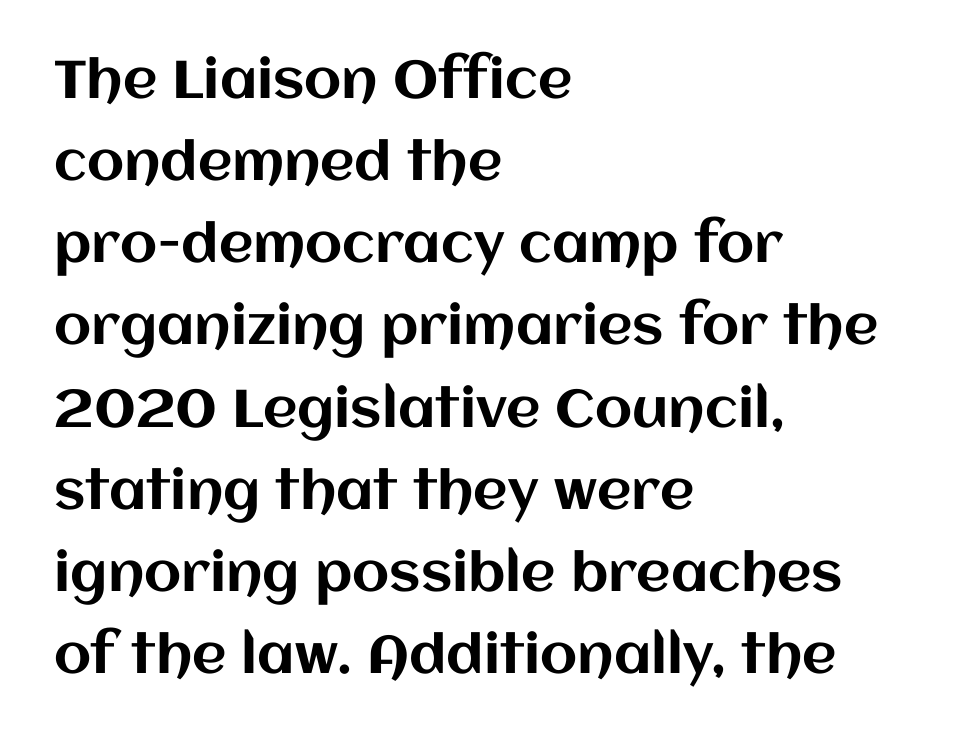
Q: Is the text italic (slanted)? A: No, it is upright.
Q: Is the text underlined? A: No.
Q: How is the paragraph aligned? A: Left-aligned.
Q: Is the spacing between letters normal or unusually wide? A: Normal.
Q: Is the spacing between lines tight, normal or loose? A: Normal.
Q: Width (condensed, normal, or wide)? A: Normal.
Q: Stroke contrast? A: Medium.
Q: x-height? A: Large.
Q: Monospaced? A: No.
